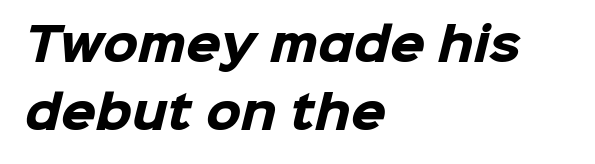
What kind of face is this? One without serifs — a sans. The gap between lines stays unmarked. Character widths vary here, with narrow letters taking less room than wide ones. The line-height multiplier appears to be the usual default. Teacher's note: observe the even left margin — that is flush-left alignment.
